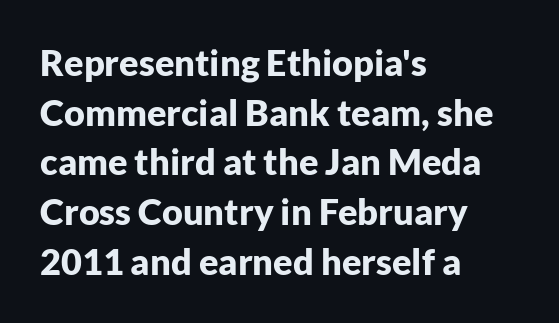
Q: Is the text bold? A: Yes.
Q: Is the text italic (slanted)? A: No, it is upright.
Q: Is the typeface a serif or a sans-serif typeface? A: Sans-serif.
Q: Is the text underlined? A: No.
Q: How is the paragraph aligned? A: Left-aligned.
Q: Is the spacing between letters normal or unusually wide? A: Normal.
Q: Is the spacing between lines tight, normal or loose? A: Normal.
Q: Width (condensed, normal, or wide)? A: Normal.
Q: Stroke contrast? A: Low.
Q: x-height? A: Medium.
Q: Monospaced? A: No.
